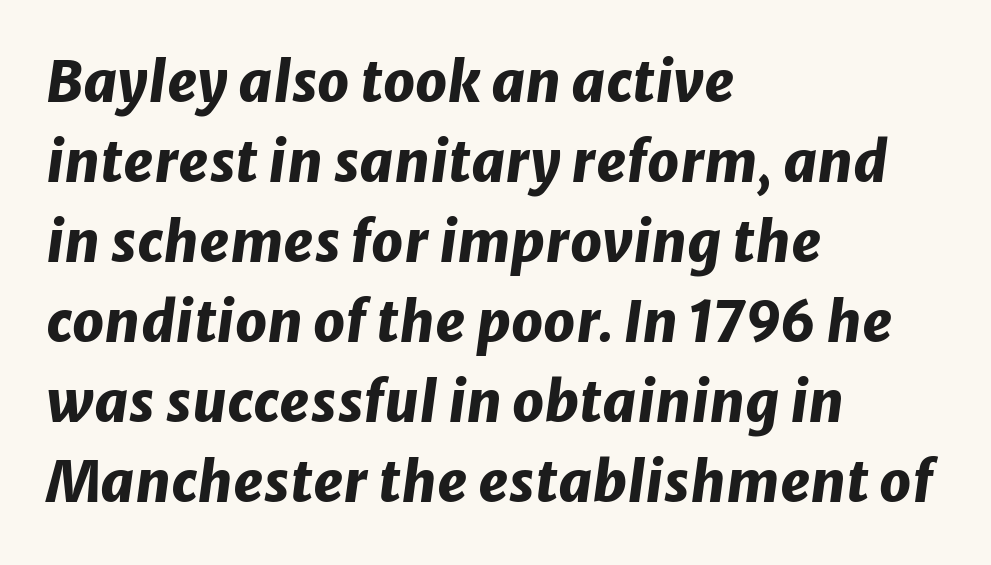
{"italic": "yes", "lean": "right", "slant_degrees": 8, "bold": "yes", "weight": "heavy", "width": "normal", "stroke_contrast": "low", "x_height": "medium", "monospaced": "no", "underline": "no", "align": "left", "line_spacing": "normal", "line_spacing_ratio": 1.43, "letter_spacing": "normal", "letter_spacing_em": 0.0, "glyph_px": 56}
